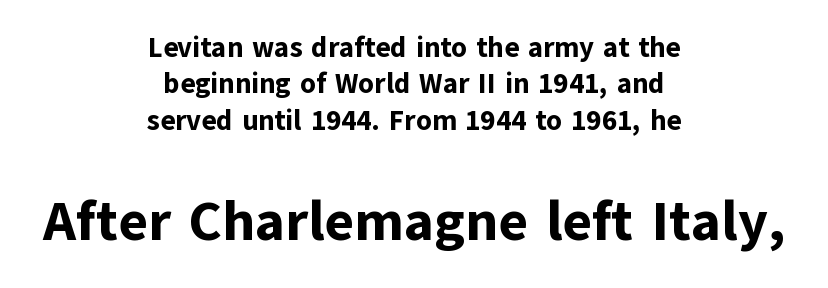
The image shows 56 px bold sans-serif type, upright; set centered, normal line spacing (1.3x), normal letter spacing, not underlined; the second (bottom) block is 2.0x larger; low stroke contrast and a medium x-height.
